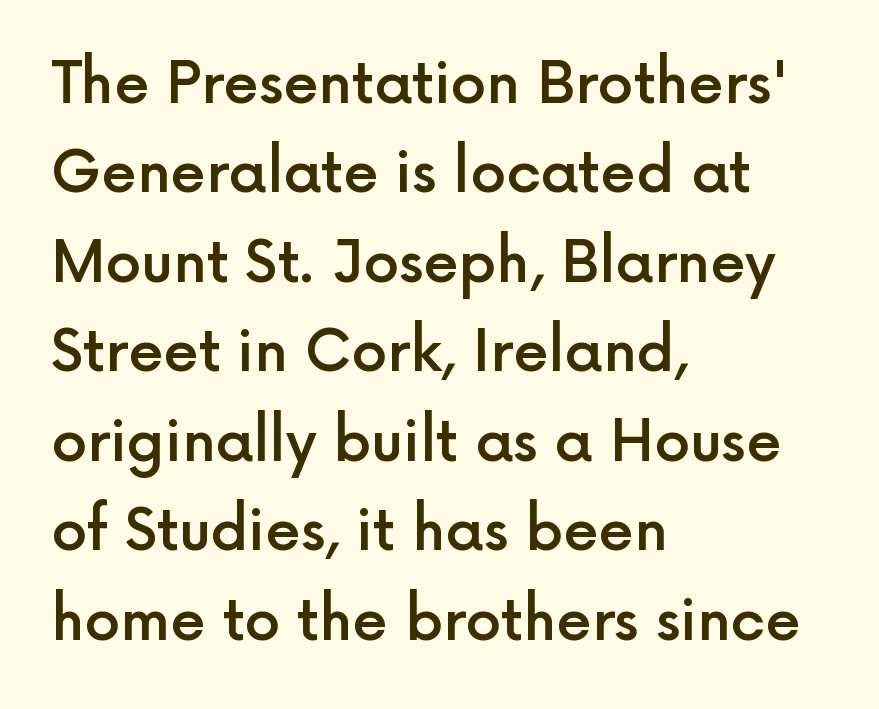
Style check: upright. The lines in this sample share a left origin and differ only in where they stop. Note the varied advance widths — an 'i' is clearly narrower than an 'm'. Letter spacing: default. A clean baseline with only descenders dipping below it. This is moderately heavy type, rendered in semibold.
